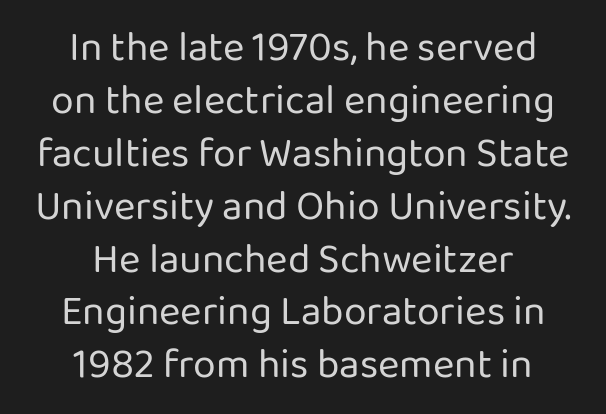
Q: Is the text bold? A: No.
Q: Is the text italic (slanted)? A: No, it is upright.
Q: Is the typeface a serif or a sans-serif typeface? A: Sans-serif.
Q: Is the text underlined? A: No.
Q: How is the paragraph aligned? A: Centered.
Q: Is the spacing between letters normal or unusually wide? A: Normal.
Q: Is the spacing between lines tight, normal or loose? A: Normal.
Q: Width (condensed, normal, or wide)? A: Normal.
Q: Stroke contrast? A: Low.
Q: x-height? A: Medium.
Q: Monospaced? A: No.
